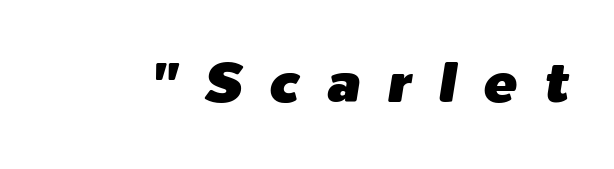
The image shows 56 px text type, italic (leaning right); set unusually wide letter spacing (+0.48 em), not underlined; low stroke contrast and a medium x-height.
